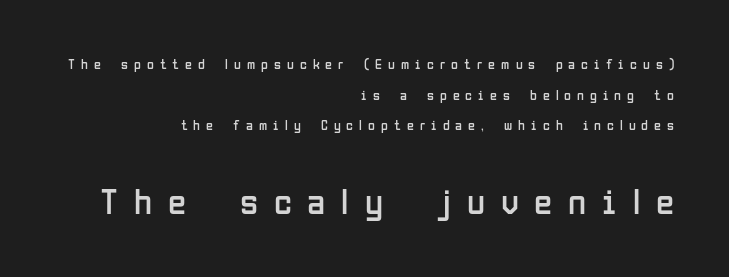
The image shows 37 px regular-weight, condensed sans-serif type, upright; set right-aligned, loose line spacing (2.19x), unusually wide letter spacing (+0.43 em), not underlined; the second (bottom) block is 2.64x larger; low stroke contrast and a medium x-height.
